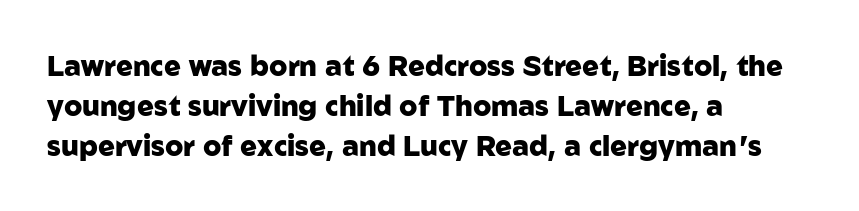
The image shows 28 px heavy sans-serif type, upright; set left-aligned, normal line spacing (1.43x), normal letter spacing, not underlined; low stroke contrast and a medium x-height.
